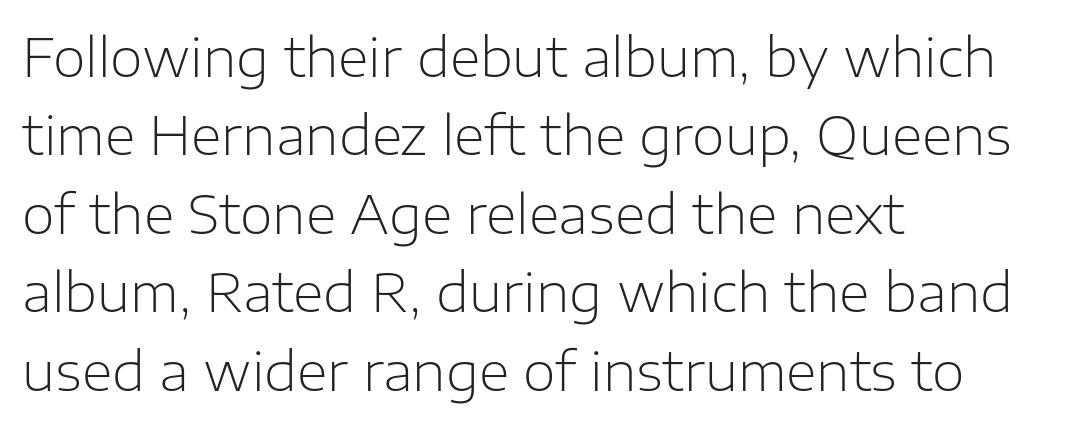
Q: Is the text bold? A: No.
Q: Is the text italic (slanted)? A: No, it is upright.
Q: Is the typeface a serif or a sans-serif typeface? A: Sans-serif.
Q: Is the text underlined? A: No.
Q: How is the paragraph aligned? A: Left-aligned.
Q: Is the spacing between letters normal or unusually wide? A: Normal.
Q: Is the spacing between lines tight, normal or loose? A: Normal.
Q: Width (condensed, normal, or wide)? A: Normal.
Q: Stroke contrast? A: Low.
Q: x-height? A: Medium.
Q: Monospaced? A: No.
